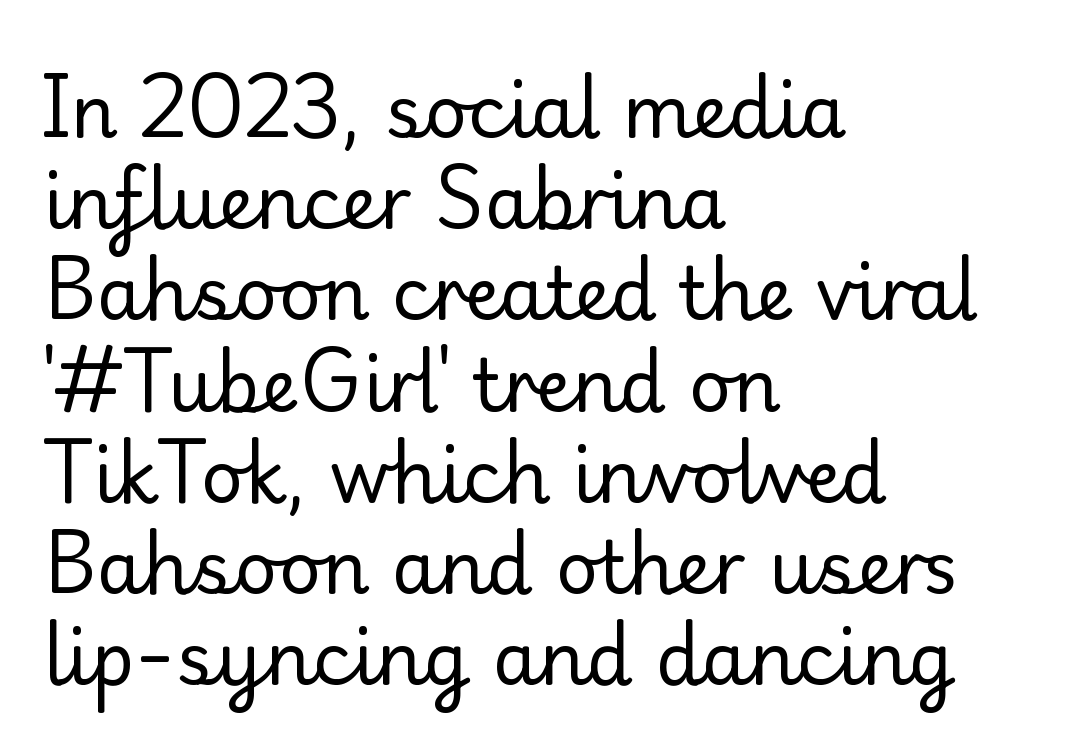
The image shows 73 px regular-weight serif type, upright; set left-aligned, normal line spacing (1.25x), normal letter spacing, not underlined; low stroke contrast and a small x-height.
